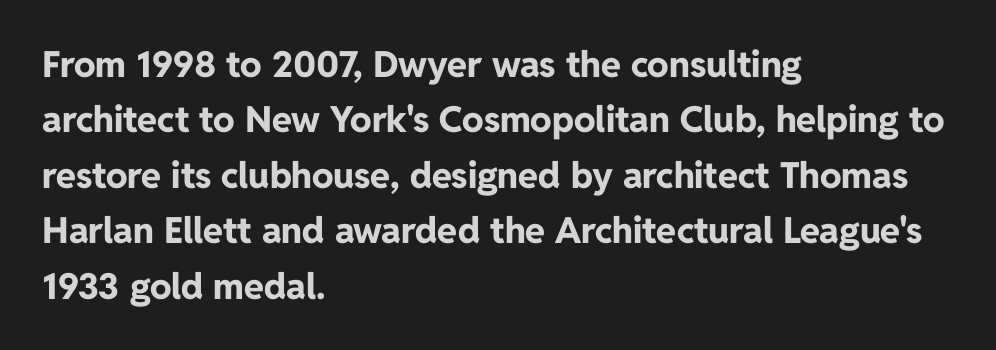
{"serif": "no", "italic": "no", "bold": "yes", "weight": "bold", "width": "normal", "stroke_contrast": "low", "x_height": "medium", "monospaced": "no", "underline": "no", "align": "left", "line_spacing": "normal", "line_spacing_ratio": 1.54, "letter_spacing": "normal", "letter_spacing_em": 0.0, "glyph_px": 36}
